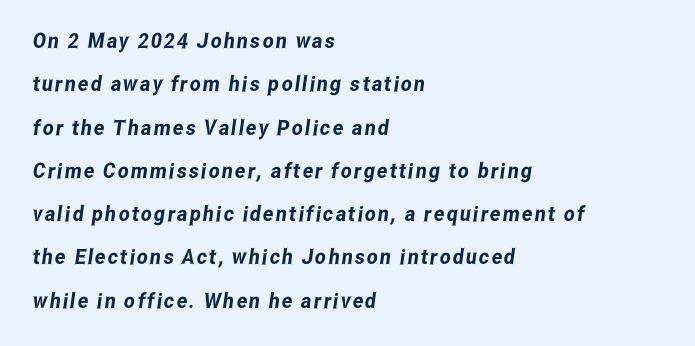
{"underline": "no", "align": "left", "line_spacing": "loose", "line_spacing_ratio": 2.06, "glyph_px": 21}
